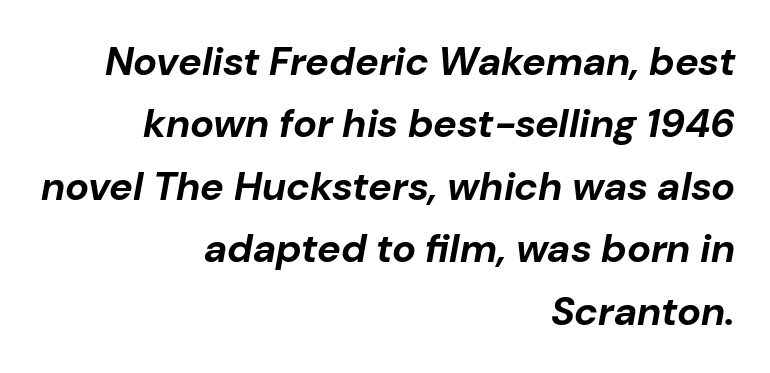
{"italic": "yes", "lean": "right", "slant_degrees": 10, "bold": "yes", "weight": "bold", "width": "normal", "stroke_contrast": "low", "x_height": "medium", "monospaced": "no", "underline": "no", "align": "right", "line_spacing": "normal", "line_spacing_ratio": 1.56, "letter_spacing": "normal", "letter_spacing_em": 0.0, "glyph_px": 40}
